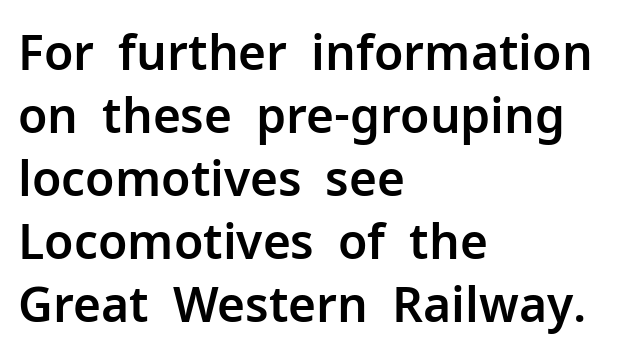
The image shows 48 px sans-serif type, upright; set left-aligned, normal line spacing (1.31x), normal letter spacing, not underlined; low stroke contrast and a medium x-height.
